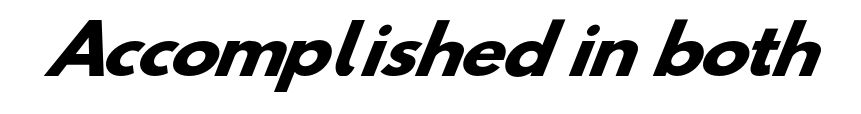
You could not count columns in this text — the font is proportionally spaced. The typesetting leans heavy: a genuine bold. Look at the tracking — it's just the regular setting, nothing added. The gap between lines stays unmarked. Grotesque or geometric, the face here clearly has no serifs.
